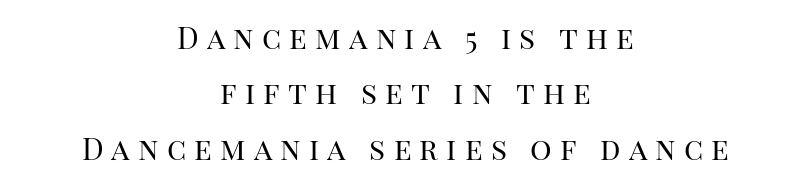
{"serif": "yes", "italic": "no", "bold": "no", "weight": "regular", "width": "normal", "stroke_contrast": "high", "x_height": "large", "monospaced": "no", "underline": "no", "align": "center", "line_spacing_ratio": 1.85, "letter_spacing": "wide", "letter_spacing_em": 0.27, "glyph_px": 30}
